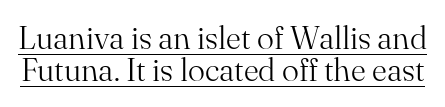
Q: Is the text bold? A: No.
Q: Is the text italic (slanted)? A: No, it is upright.
Q: Is the typeface a serif or a sans-serif typeface? A: Serif.
Q: Is the text underlined? A: Yes.
Q: Is the spacing between letters normal or unusually wide? A: Normal.
Q: Is the spacing between lines tight, normal or loose? A: Tight.
Q: Width (condensed, normal, or wide)? A: Normal.
Q: Stroke contrast? A: Medium.
Q: x-height? A: Small.
Q: Monospaced? A: No.
